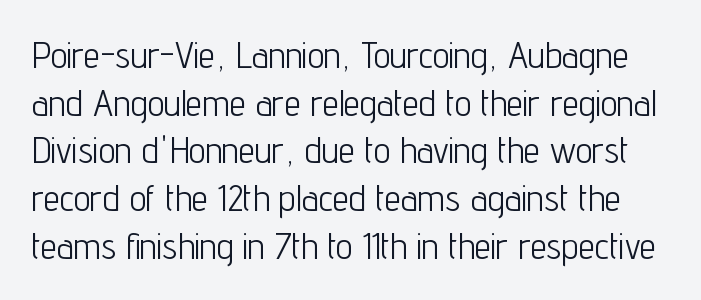
{"serif": "no", "italic": "no", "bold": "no", "weight": "light", "width": "condensed", "stroke_contrast": "low", "x_height": "medium", "monospaced": "no", "underline": "no", "line_spacing": "normal", "line_spacing_ratio": 1.29, "letter_spacing": "normal", "letter_spacing_em": 0.0, "glyph_px": 37}
